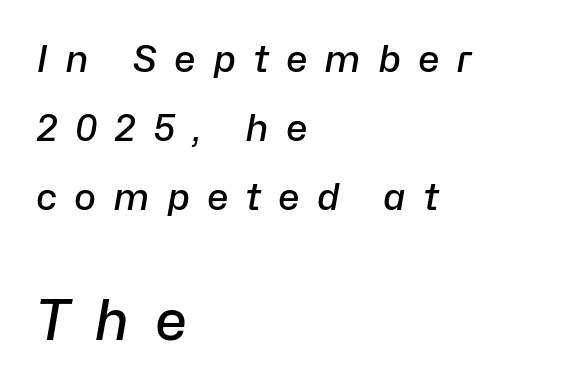
{"italic": "yes", "lean": "right", "slant_degrees": 10, "bold": "semi", "weight": "semibold", "width": "normal", "stroke_contrast": "low", "x_height": "medium", "monospaced": "no", "underline": "no", "align": "left", "line_spacing_ratio": 1.86, "letter_spacing": "wide", "letter_spacing_em": 0.46, "larger_block": "second", "size_ratio": 1.49, "glyph_px": 55}
